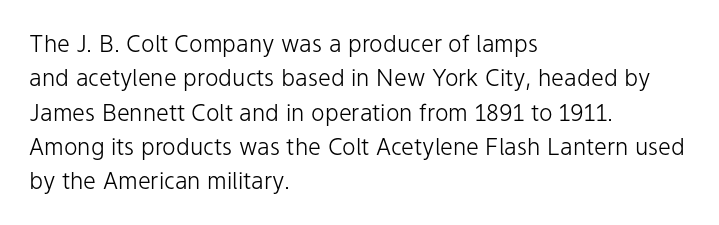
Q: Is the text bold? A: No.
Q: Is the text italic (slanted)? A: No, it is upright.
Q: Is the text underlined? A: No.
Q: How is the paragraph aligned? A: Left-aligned.
Q: Is the spacing between letters normal or unusually wide? A: Normal.
Q: Is the spacing between lines tight, normal or loose? A: Normal.
